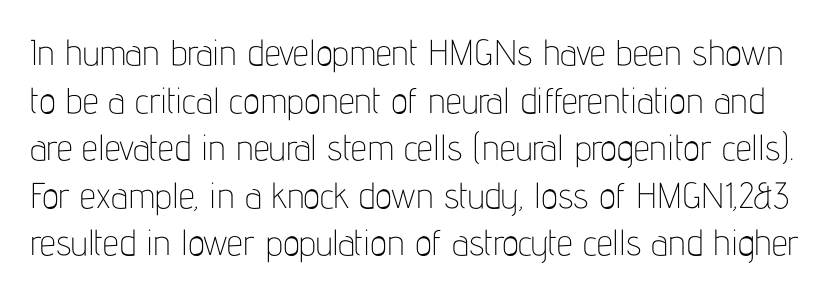
The image shows 36 px thin, condensed sans-serif type, upright; set normal line spacing (1.32x), normal letter spacing, not underlined; low stroke contrast and a medium x-height.
